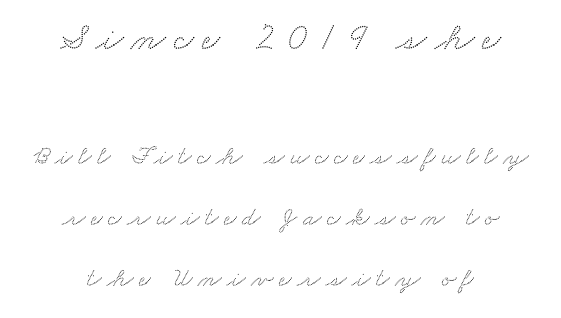
Q: Is the typeface a serif or a sans-serif typeface? A: Serif.
Q: Is the text underlined? A: No.
Q: How is the paragraph aligned? A: Centered.
Q: Is the spacing between letters normal or unusually wide? A: Unusually wide.
Q: Is the spacing between lines tight, normal or loose? A: Loose.
Q: Which block of text is set in a larger size, the first (top) or the second (bottom)? A: The first (top) one.
Q: Width (condensed, normal, or wide)? A: Wide.
Q: Stroke contrast? A: Medium.
Q: x-height? A: Small.
Q: Monospaced? A: No.
